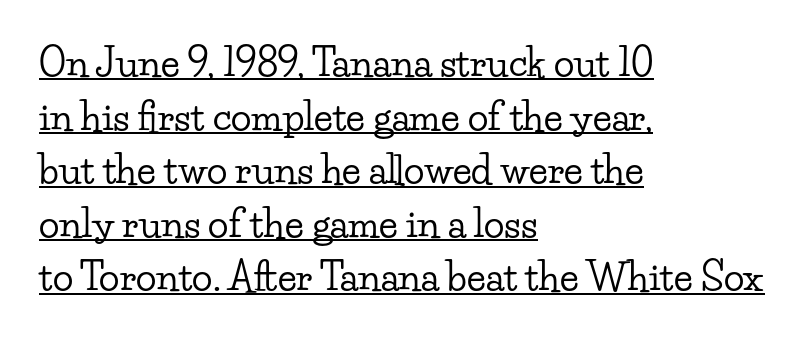
The image shows 38 px wide serif type, upright; set left-aligned, normal line spacing (1.41x), normal letter spacing, underlined; low stroke contrast and a small x-height.
